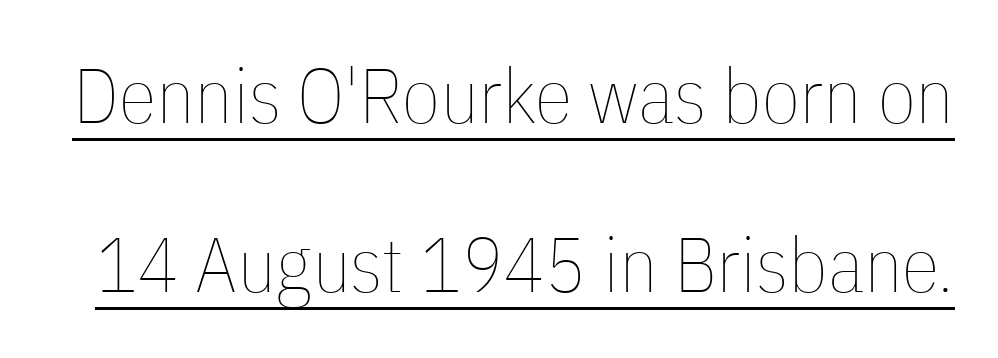
{"italic": "no", "bold": "no", "weight": "thin", "width": "condensed", "stroke_contrast": "low", "x_height": "medium", "monospaced": "no", "underline": "yes", "line_spacing": "loose", "line_spacing_ratio": 2.19, "letter_spacing": "normal", "letter_spacing_em": 0.0, "glyph_px": 77}
